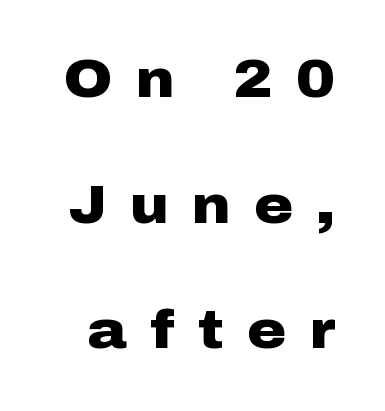
In terms of leading, this rendering errs on the spacious side. Grotesque or geometric, the face here clearly has no serifs. Characters remain perfectly vertical along every line. The gaps between neighbouring characters are conspicuously large. The letters advance in unequal steps, a hallmark of proportional type. A dark, heavy texture on the line: the type is bold.
